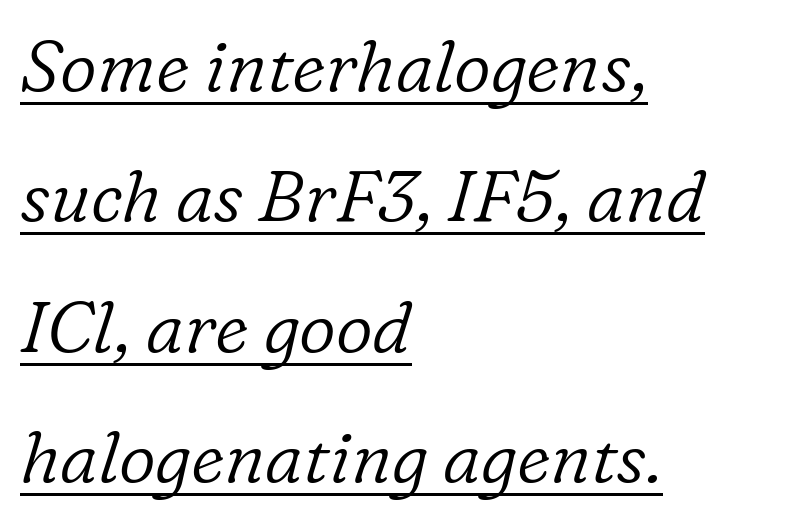
{"serif": "yes", "italic": "yes", "lean": "right", "slant_degrees": 16, "bold": "no", "weight": "light", "width": "normal", "stroke_contrast": "low", "x_height": "medium", "monospaced": "no", "underline": "yes", "align": "left", "line_spacing_ratio": 1.81, "letter_spacing": "normal", "letter_spacing_em": 0.0, "glyph_px": 72}
